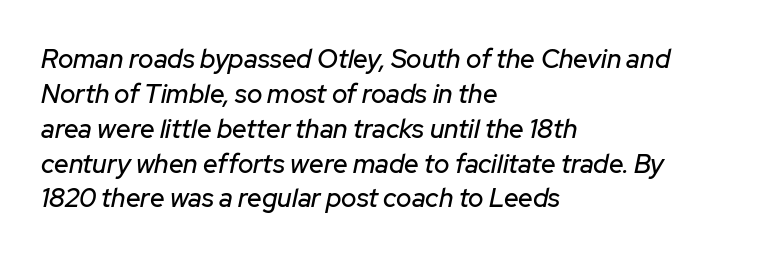
Q: Is the text italic (slanted)? A: Yes, it leans right by about 12 degrees.
Q: Is the text underlined? A: No.
Q: How is the paragraph aligned? A: Left-aligned.
Q: Is the spacing between letters normal or unusually wide? A: Normal.
Q: Is the spacing between lines tight, normal or loose? A: Normal.
